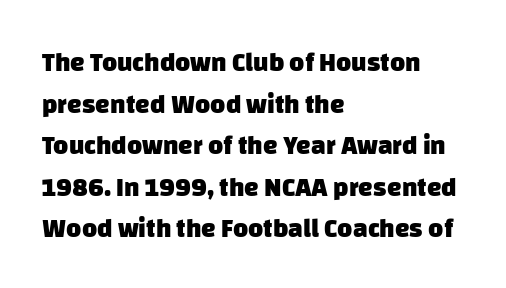
The image shows 26 px bold type; set left-aligned, normal line spacing (1.6x), normal letter spacing, not underlined.
